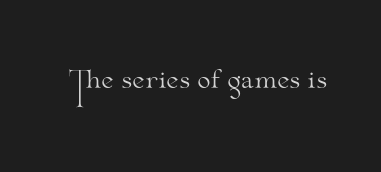
Only glyphs here, with clear space below each row. Notice how the stems are strictly vertical — no italics here. Between one letter and the next there's only the usual sliver of space. Is this a heavy cut? Hardly; it is regular or lighter.
